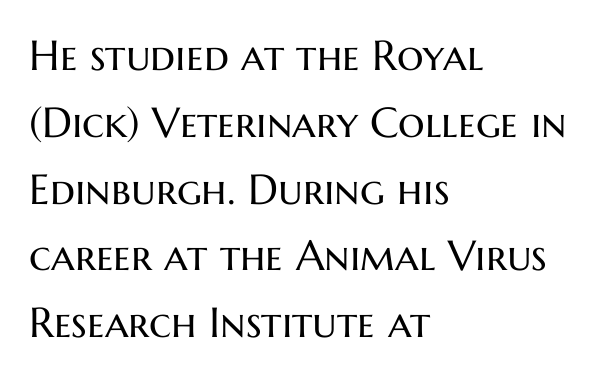
Q: Is the text bold? A: No.
Q: Is the text italic (slanted)? A: No, it is upright.
Q: Is the typeface a serif or a sans-serif typeface? A: Sans-serif.
Q: Is the text underlined? A: No.
Q: How is the paragraph aligned? A: Left-aligned.
Q: Is the spacing between letters normal or unusually wide? A: Normal.
Q: Is the spacing between lines tight, normal or loose? A: Normal.
Q: Width (condensed, normal, or wide)? A: Normal.
Q: Stroke contrast? A: Medium.
Q: x-height? A: Medium.
Q: Monospaced? A: No.
